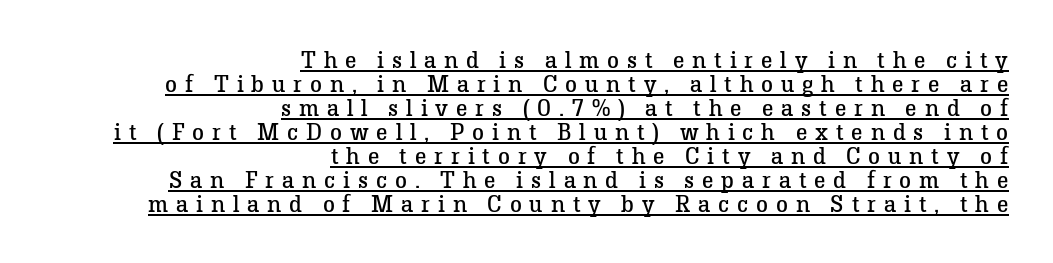
The image shows 24 px text type, upright; set right-aligned, tight line spacing (1.0x), unusually wide letter spacing (+0.33 em), underlined.
